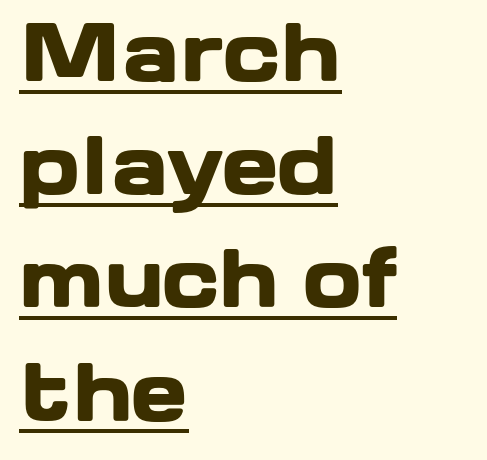
Q: Is the text bold? A: Yes.
Q: Is the text italic (slanted)? A: No, it is upright.
Q: Is the typeface a serif or a sans-serif typeface? A: Sans-serif.
Q: Is the text underlined? A: Yes.
Q: How is the paragraph aligned? A: Left-aligned.
Q: Is the spacing between letters normal or unusually wide? A: Normal.
Q: Is the spacing between lines tight, normal or loose? A: Normal.
Q: Width (condensed, normal, or wide)? A: Wide.
Q: Stroke contrast? A: Low.
Q: x-height? A: Medium.
Q: Monospaced? A: No.
